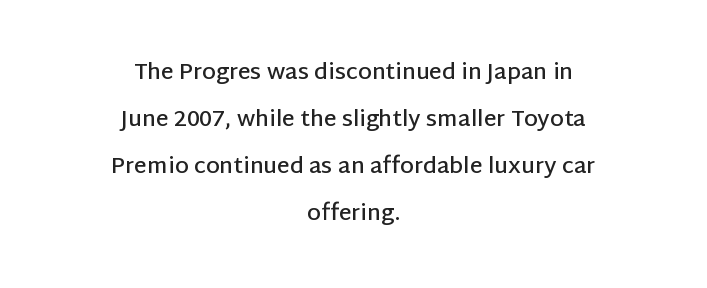
Students, note that the glyphs here touch the page at normal intervals. Posture: straight, roman, zero tilt. The characters look somewhat weighty, a semibold short of true bold. Anything drawn beneath the words? Only blank space.
